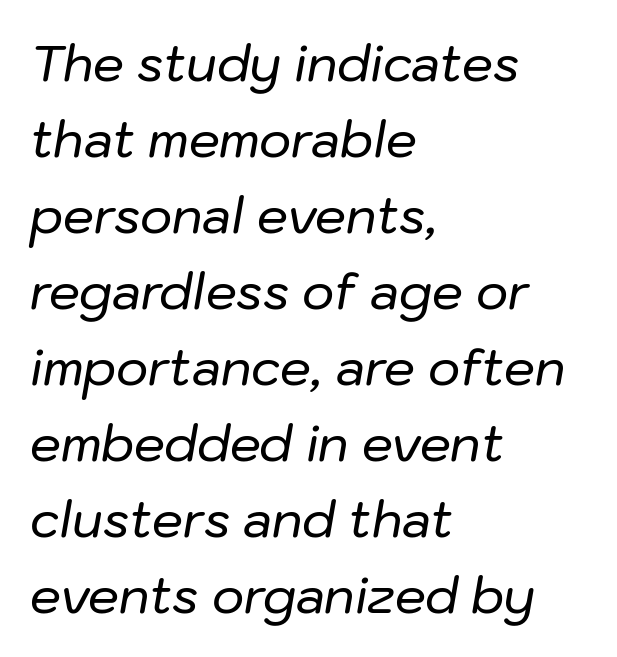
Q: Is the text italic (slanted)? A: Yes, it leans right by about 10 degrees.
Q: Is the text underlined? A: No.
Q: How is the paragraph aligned? A: Left-aligned.
Q: Is the spacing between letters normal or unusually wide? A: Normal.
Q: Is the spacing between lines tight, normal or loose? A: Normal.
Q: Width (condensed, normal, or wide)? A: Normal.
Q: Stroke contrast? A: Low.
Q: x-height? A: Medium.
Q: Monospaced? A: No.
